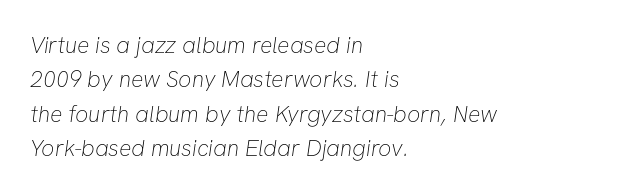
Q: Is the text bold? A: No.
Q: Is the text underlined? A: No.
Q: How is the paragraph aligned? A: Left-aligned.
Q: Is the spacing between letters normal or unusually wide? A: Normal.
Q: Is the spacing between lines tight, normal or loose? A: Normal.
